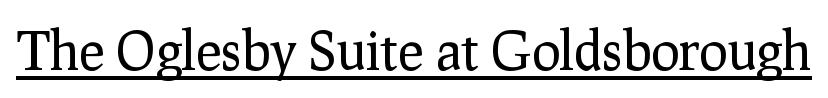
This is roman type, the default non-slanted kind. Here the designer chose a conventional face with non-uniform glyph widths. The text was rendered using a seriffed face with decorative stroke endings. Is the type heavy? It reads as light-to-regular instead. Beneath each row of characters lies a ruled line.
